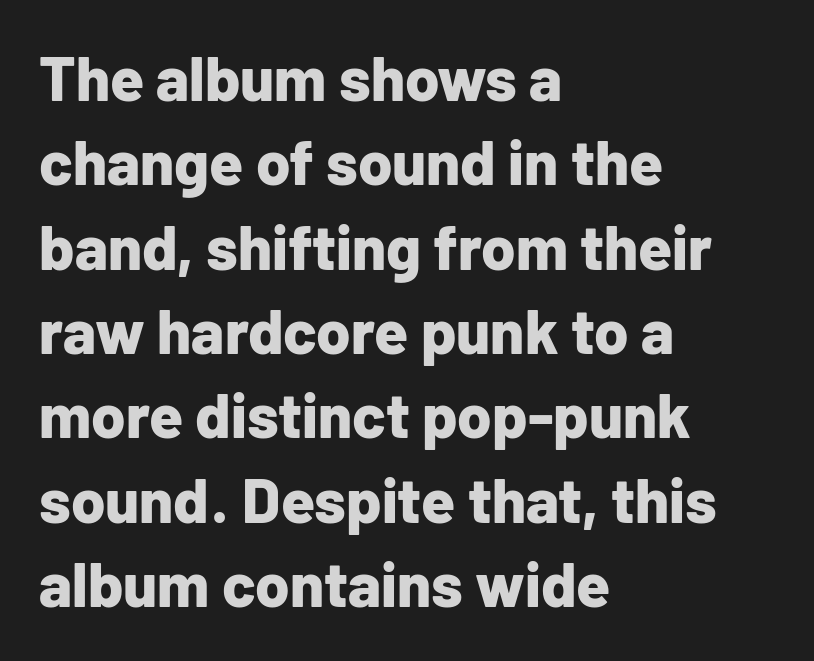
A full-strength bold gives these letters their thick strokes. The horizontal fit of the characters is conventional and even. When letters stand straight like this, we call the style roman or upright. Unmarked baselines from the first word to the last. Here the designer chose a conventional face with non-uniform glyph widths.
